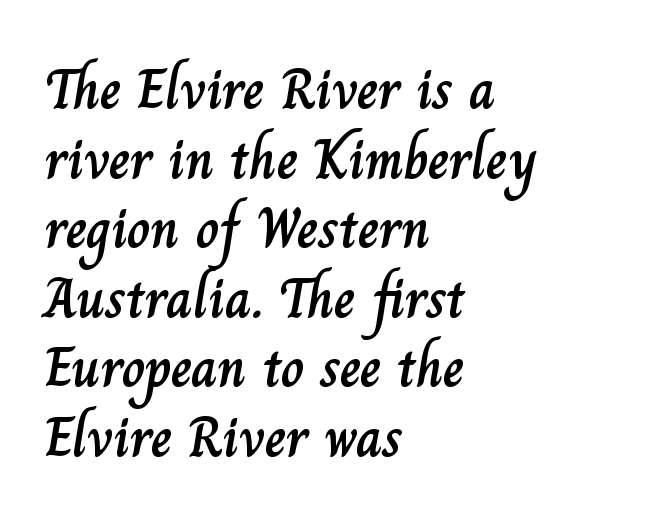
Q: Is the text italic (slanted)? A: Yes.
Q: Is the text underlined? A: No.
Q: How is the paragraph aligned? A: Left-aligned.
Q: Is the spacing between letters normal or unusually wide? A: Normal.
Q: Width (condensed, normal, or wide)? A: Normal.
Q: Stroke contrast? A: Low.
Q: x-height? A: Small.
Q: Monospaced? A: No.
